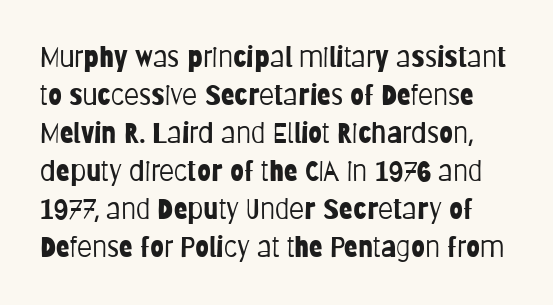
This sample has the flowing, uneven cadence of proportional lettering. Tall strokes in this sample are plumb rather than angled. Ink coverage per letter is moderate at most. Words float on clear page, feet unadorned. Each word holds together tightly as a unit, with standard inter-letter gaps.
